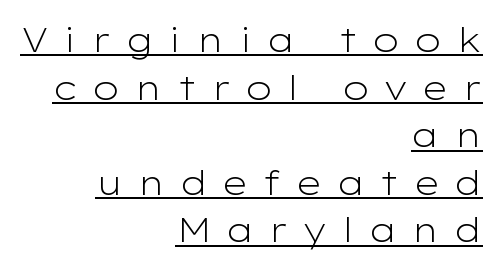
The image shows 34 px light, wide sans-serif type, upright; set right-aligned, normal line spacing (1.4x), unusually wide letter spacing (+0.42 em), underlined; low stroke contrast and a medium x-height.
